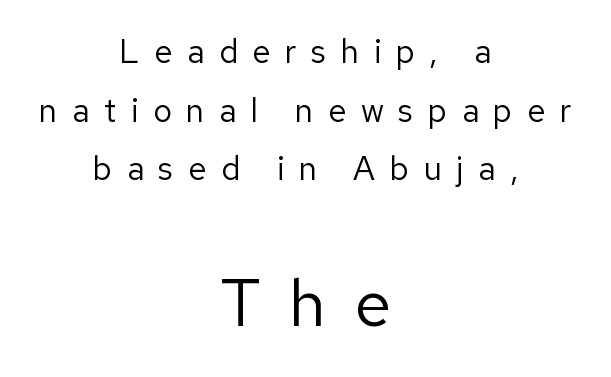
{"serif": "no", "italic": "no", "bold": "no", "weight": "regular", "width": "normal", "stroke_contrast": "low", "x_height": "medium", "monospaced": "no", "underline": "no", "align": "center", "line_spacing_ratio": 1.78, "letter_spacing": "wide", "letter_spacing_em": 0.44, "larger_block": "second", "size_ratio": 2.0, "glyph_px": 66}
